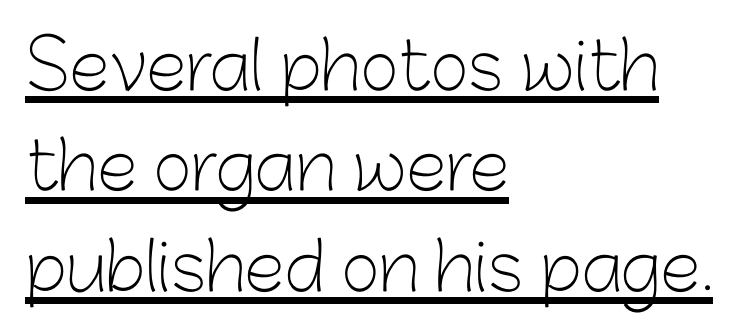
{"serif": "no", "italic": "no", "bold": "no", "weight": "light", "width": "normal", "stroke_contrast": "low", "x_height": "medium", "monospaced": "no", "underline": "yes", "align": "left", "line_spacing": "normal", "line_spacing_ratio": 1.52, "letter_spacing": "normal", "letter_spacing_em": 0.0, "glyph_px": 66}
